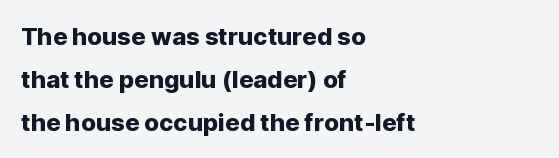
Q: Is the text italic (slanted)? A: No, it is upright.
Q: Is the text underlined? A: No.
Q: How is the paragraph aligned? A: Left-aligned.
Q: Is the spacing between letters normal or unusually wide? A: Normal.
